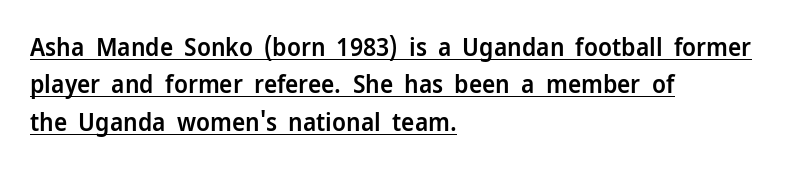
Q: Is the text bold? A: Semi-bold.
Q: Is the text italic (slanted)? A: No, it is upright.
Q: Is the text underlined? A: Yes.
Q: How is the paragraph aligned? A: Left-aligned.
Q: Is the spacing between letters normal or unusually wide? A: Normal.
Q: Is the spacing between lines tight, normal or loose? A: Normal.
